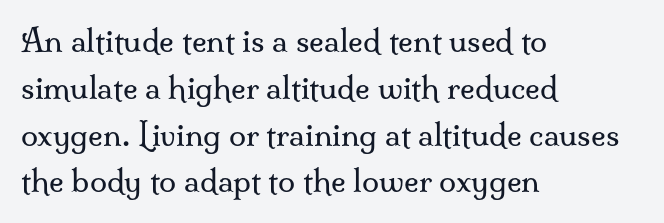
{"serif": "yes", "italic": "no", "bold": "no", "weight": "regular", "width": "normal", "stroke_contrast": "medium", "x_height": "small", "monospaced": "no", "underline": "no", "align": "left", "line_spacing": "normal", "line_spacing_ratio": 1.51, "letter_spacing": "normal", "letter_spacing_em": 0.0, "glyph_px": 31}
